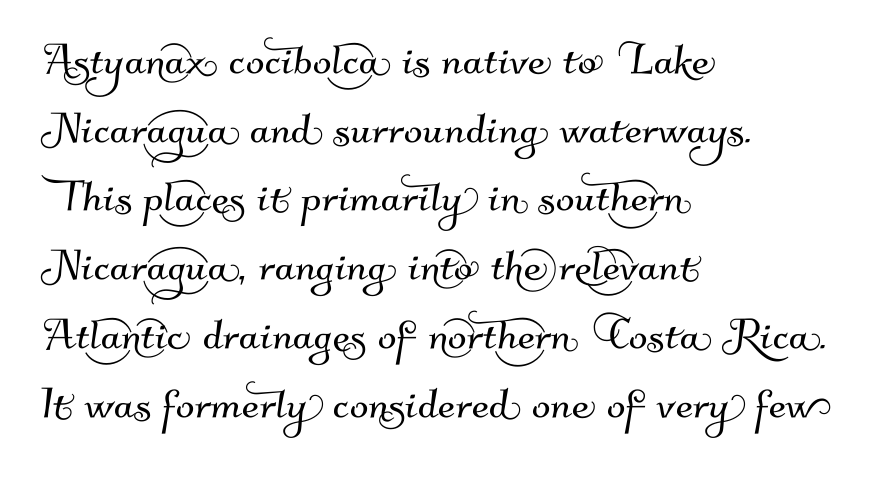
The image shows 55 px sans-serif type; set left-aligned, normal line spacing (1.25x), normal letter spacing, not underlined; medium stroke contrast and a small x-height.
